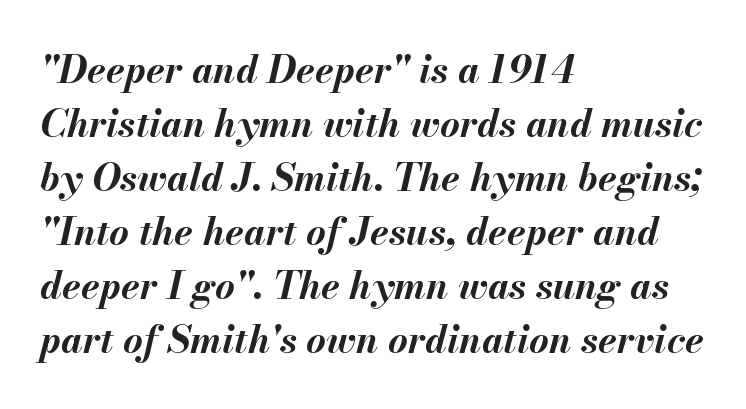
{"italic": "yes", "lean": "right", "slant_degrees": 13, "bold": "yes", "weight": "bold", "width": "normal", "stroke_contrast": "medium", "x_height": "small", "monospaced": "no", "underline": "no", "align": "left", "line_spacing": "normal", "line_spacing_ratio": 1.42, "letter_spacing": "normal", "letter_spacing_em": 0.0, "glyph_px": 38}
